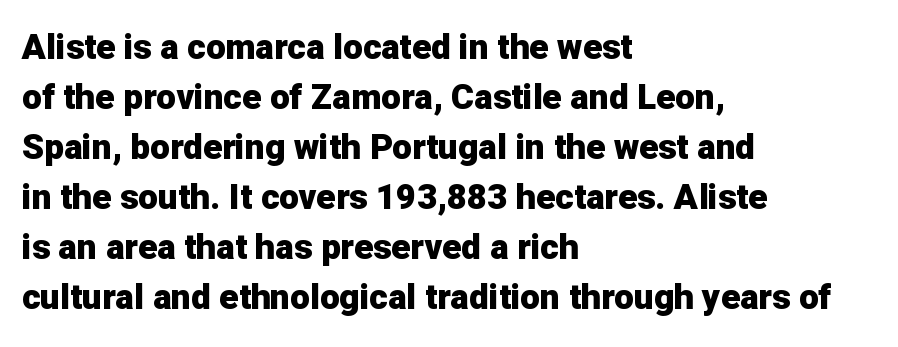
{"serif": "no", "italic": "no", "bold": "yes", "weight": "heavy", "width": "normal", "stroke_contrast": "low", "x_height": "medium", "monospaced": "no", "underline": "no", "align": "left", "line_spacing": "normal", "line_spacing_ratio": 1.43, "letter_spacing": "normal", "letter_spacing_em": 0.0, "glyph_px": 35}
